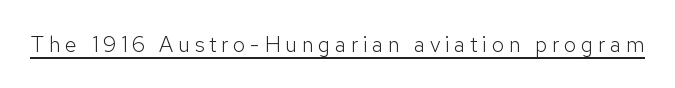
Q: Is the text bold? A: No.
Q: Is the text italic (slanted)? A: No, it is upright.
Q: Is the text underlined? A: Yes.
Q: Is the spacing between letters normal or unusually wide? A: Unusually wide.
